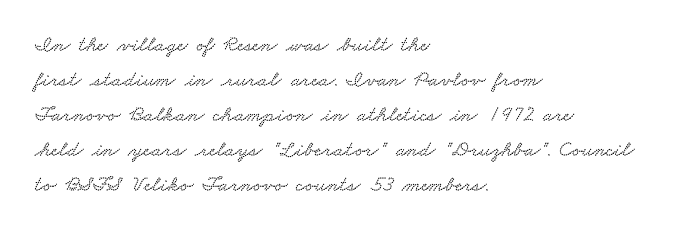
The image shows 22 px text type; set left-aligned, normal line spacing (1.59x), normal letter spacing, not underlined.
